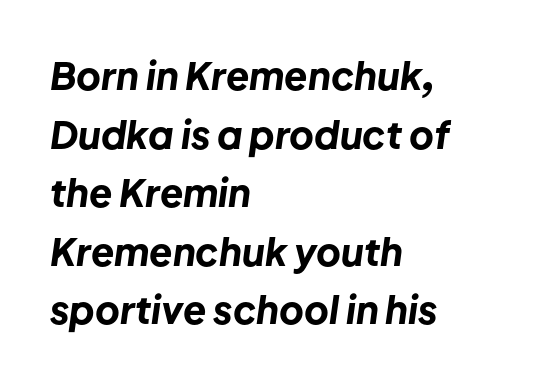
The image shows 38 px bold type, italic (leaning right); set left-aligned, normal line spacing (1.54x), normal letter spacing, not underlined; low stroke contrast and a medium x-height.
